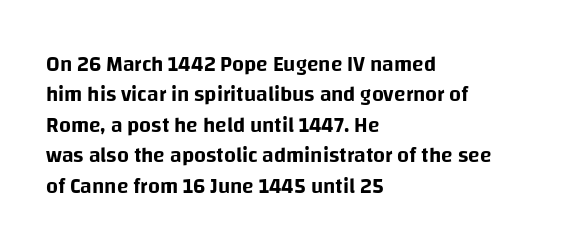
The image shows 21 px text type, upright; set left-aligned, normal line spacing (1.45x), normal letter spacing, not underlined.
